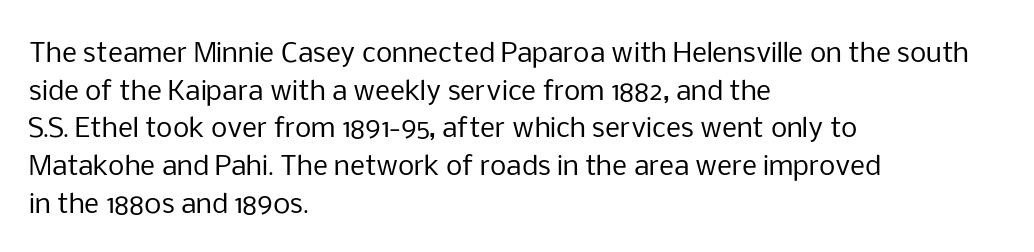
{"italic": "no", "bold": "no", "underline": "no", "align": "left", "line_spacing": "normal", "line_spacing_ratio": 1.45, "letter_spacing": "normal", "letter_spacing_em": 0.0, "glyph_px": 26}
